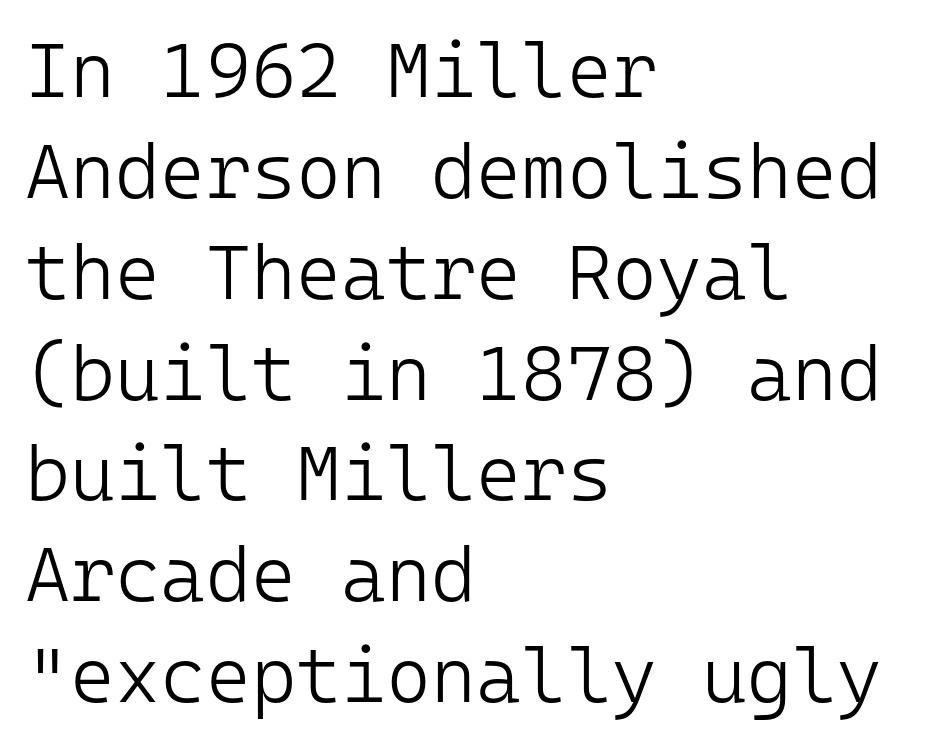
Q: Is the text bold? A: No.
Q: Is the text italic (slanted)? A: No, it is upright.
Q: Is the typeface a serif or a sans-serif typeface? A: Sans-serif.
Q: Is the text underlined? A: No.
Q: How is the paragraph aligned? A: Left-aligned.
Q: Is the spacing between letters normal or unusually wide? A: Normal.
Q: Is the spacing between lines tight, normal or loose? A: Normal.
Q: Width (condensed, normal, or wide)? A: Normal.
Q: Stroke contrast? A: Low.
Q: x-height? A: Medium.
Q: Monospaced? A: Yes.
